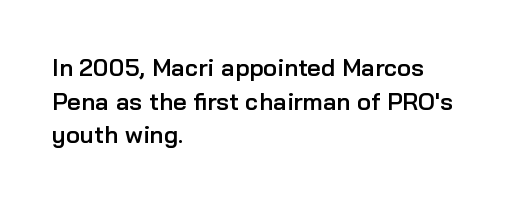
Tall strokes in this sample are plumb rather than angled. Honestly, the letter spacing is just normal — you wouldn't notice it. The foot of each line stays bare and open. The passage shown is semibold, sitting just below true bold. The space between consecutive lines is moderate.
